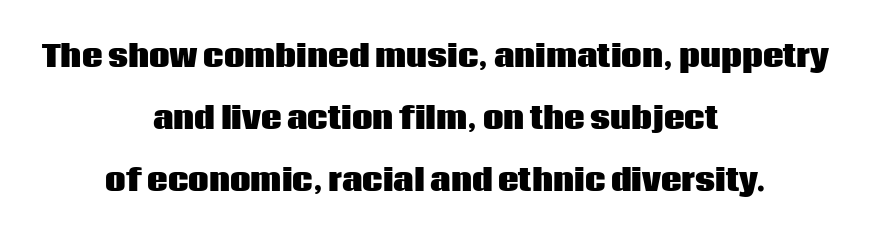
The image shows 29 px heavy sans-serif type, upright; set centered, loose line spacing (2.14x), normal letter spacing, not underlined; low stroke contrast and a large x-height.
